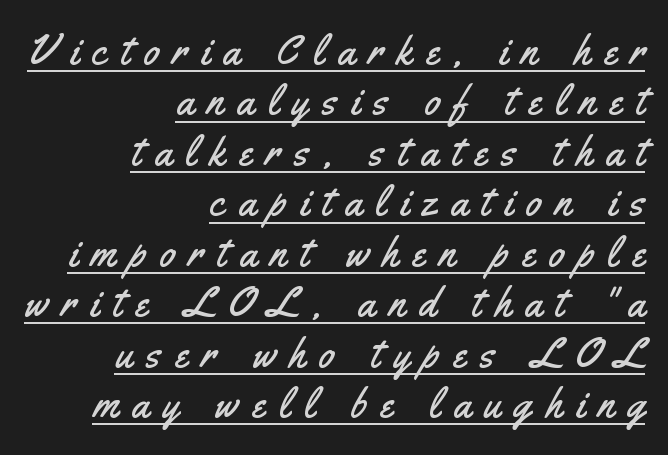
Q: Is the text italic (slanted)? A: Yes.
Q: Is the typeface a serif or a sans-serif typeface? A: Sans-serif.
Q: Is the text underlined? A: Yes.
Q: How is the paragraph aligned? A: Right-aligned.
Q: Is the spacing between letters normal or unusually wide? A: Unusually wide.
Q: Width (condensed, normal, or wide)? A: Condensed.
Q: Stroke contrast? A: Medium.
Q: x-height? A: Small.
Q: Monospaced? A: No.
